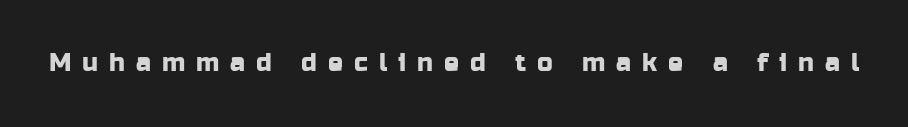
Q: Is the text italic (slanted)? A: No, it is upright.
Q: Is the text underlined? A: No.
Q: Is the spacing between letters normal or unusually wide? A: Unusually wide.
